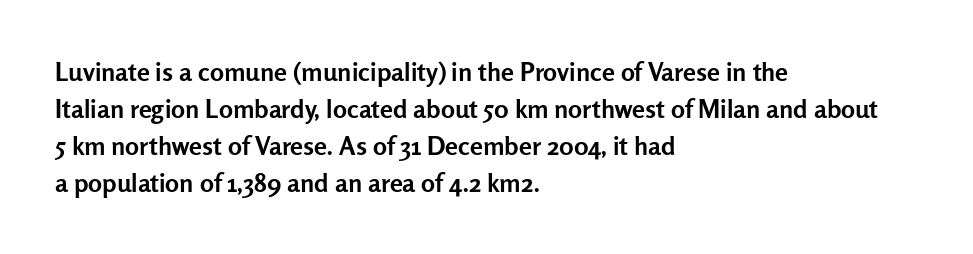
These words are printed bold, with thick strokes throughout. Between one letter and the next there's only the usual sliver of space. The letters stand straight up with perfectly vertical stems. The rendering anchors every line to the left-hand side. The leading is moderate, giving the passage an even texture.
